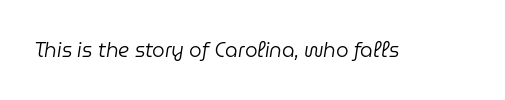
{"italic": "yes", "lean": "right", "slant_degrees": 9, "bold": "no", "underline": "no", "letter_spacing": "normal", "letter_spacing_em": 0.0, "glyph_px": 20}
